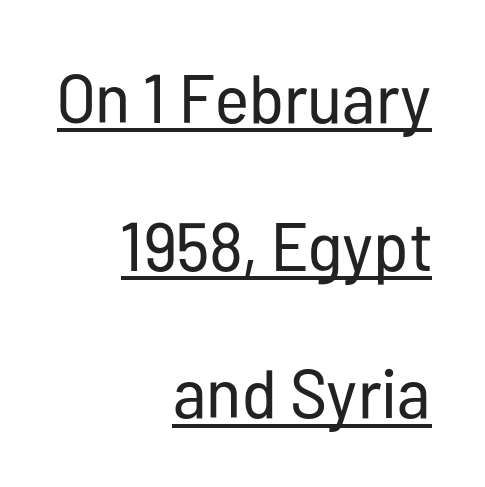
Compared with undecorated copy, this sample adds a rule below the words. Does extra space separate the letters? No, they use regular spacing. Italic? Not at all — the glyphs are vertical. The text block is weighted toward the right margin, trailing off unevenly leftward. No extra ink here — the face is not bold.
